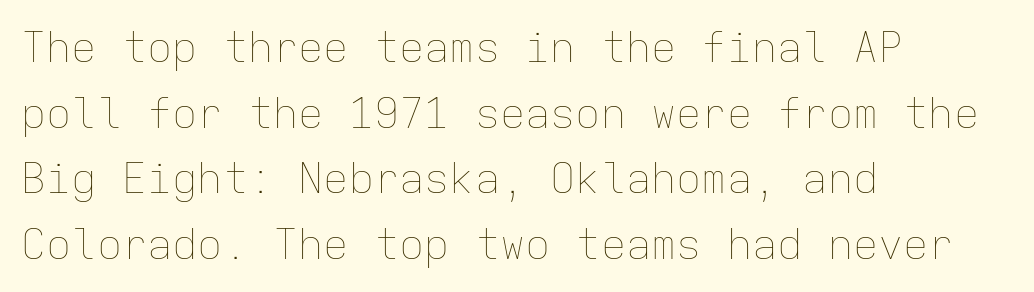
The letters stand upright; this is a roman face. Note the uniform advance width — an 'i' takes as much space as an 'm'. A clean baseline with only descenders dipping below it. Students, note that the glyphs here touch the page at normal intervals.
